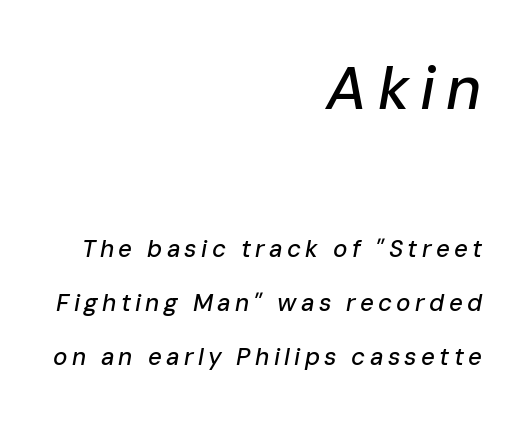
{"italic": "yes", "lean": "right", "slant_degrees": 10, "width": "normal", "stroke_contrast": "low", "x_height": "medium", "monospaced": "no", "underline": "no", "align": "right", "line_spacing": "loose", "line_spacing_ratio": 2.26, "larger_block": "first", "size_ratio": 2.5, "glyph_px": 60}
